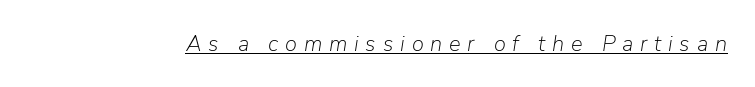
The font is comparable to plain body text, perhaps lighter. The face used here is rendered with a markedly widened letterfit. Quick note: underline on. You can tell it's italic because the verticals aren't actually vertical.
